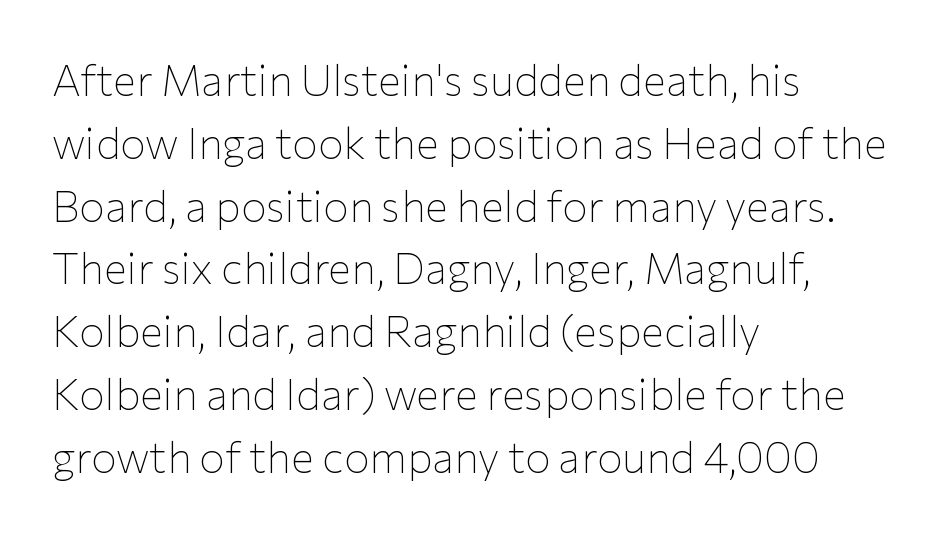
{"serif": "no", "italic": "no", "bold": "no", "weight": "thin", "width": "normal", "stroke_contrast": "low", "x_height": "medium", "monospaced": "no", "underline": "no", "align": "left", "line_spacing": "normal", "line_spacing_ratio": 1.46, "letter_spacing": "normal", "letter_spacing_em": 0.0, "glyph_px": 43}
